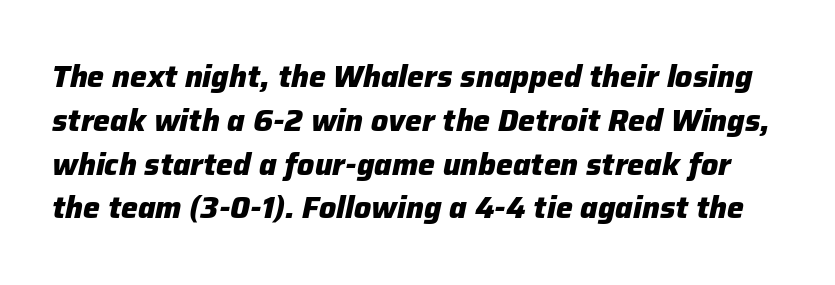
{"italic": "yes", "lean": "right", "slant_degrees": 12, "bold": "yes", "weight": "heavy", "width": "normal", "stroke_contrast": "low", "x_height": "medium", "monospaced": "no", "underline": "no", "line_spacing": "normal", "line_spacing_ratio": 1.46, "letter_spacing": "normal", "letter_spacing_em": 0.0, "glyph_px": 30}
